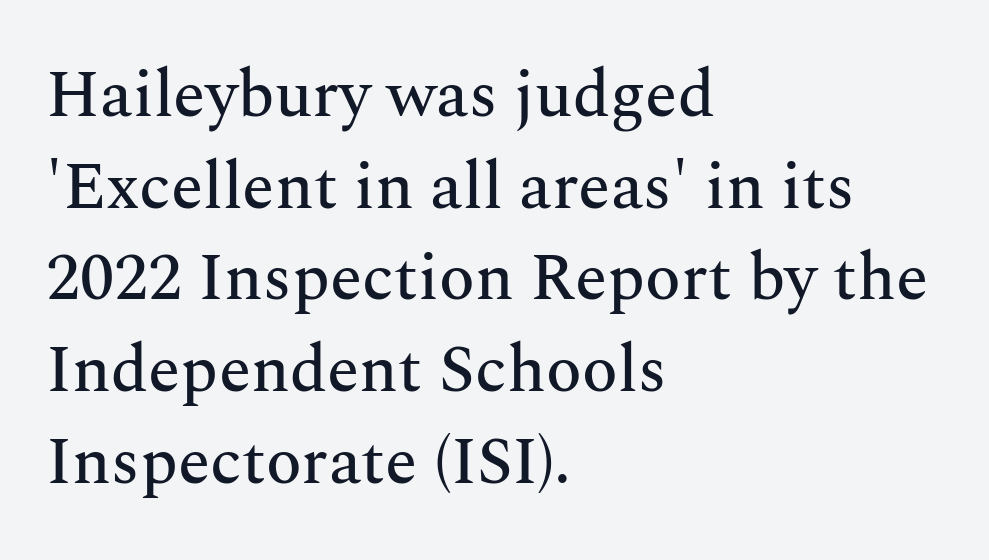
Q: Is the text italic (slanted)? A: No, it is upright.
Q: Is the typeface a serif or a sans-serif typeface? A: Serif.
Q: Is the text underlined? A: No.
Q: How is the paragraph aligned? A: Left-aligned.
Q: Is the spacing between letters normal or unusually wide? A: Normal.
Q: Is the spacing between lines tight, normal or loose? A: Normal.
Q: Width (condensed, normal, or wide)? A: Normal.
Q: Stroke contrast? A: Medium.
Q: x-height? A: Medium.
Q: Monospaced? A: No.
